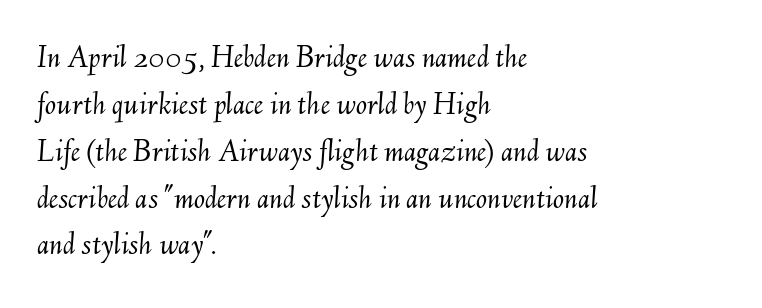
{"italic": "yes", "lean": "right", "slant_degrees": 6, "bold": "no", "weight": "light", "width": "normal", "stroke_contrast": "medium", "x_height": "small", "monospaced": "no", "underline": "no", "align": "left", "line_spacing": "normal", "line_spacing_ratio": 1.42, "letter_spacing": "normal", "letter_spacing_em": 0.0, "glyph_px": 33}
